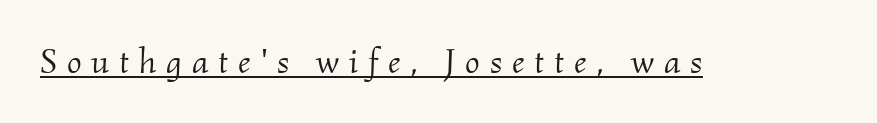
The image shows 35 px light serif type, italic (leaning right); set unusually wide letter spacing (+0.28 em), underlined; medium stroke contrast and a small x-height.
